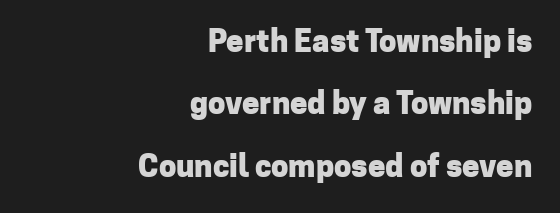
{"serif": "no", "italic": "no", "bold": "yes", "weight": "heavy", "width": "normal", "stroke_contrast": "low", "x_height": "medium", "monospaced": "no", "underline": "no", "align": "right", "line_spacing": "loose", "line_spacing_ratio": 2.01, "letter_spacing": "normal", "letter_spacing_em": 0.0, "glyph_px": 31}
